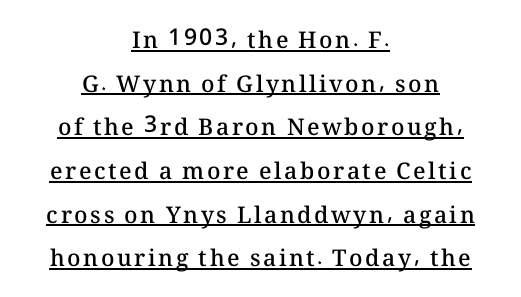
{"italic": "no", "bold": "semi", "underline": "yes", "align": "center", "line_spacing": "loose", "line_spacing_ratio": 1.9, "glyph_px": 23}
